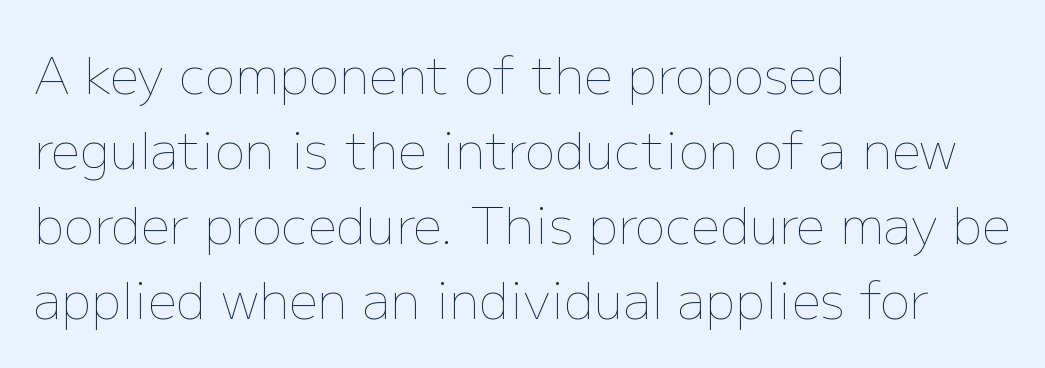
The rows are spaced the way most documents space them. The strokes carry an ordinary text weight at most. The gap between lines stays unmarked. Vertical strokes here are truly vertical. The paragraph has a hard left edge and a soft right edge. Looks like regular typesetting: each glyph gets only the width it needs.
